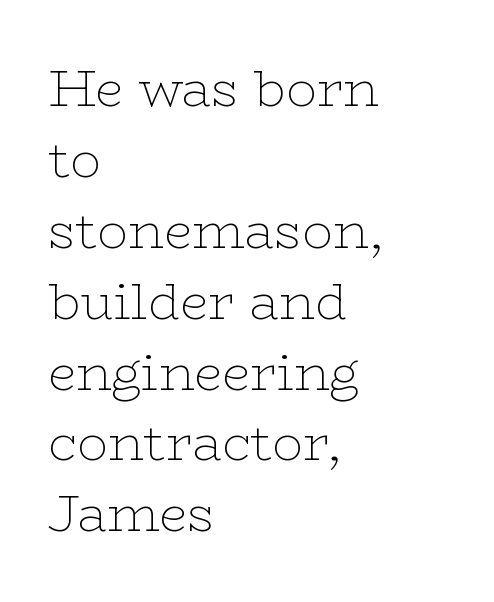
Q: Is the text bold? A: No.
Q: Is the text italic (slanted)? A: No, it is upright.
Q: Is the typeface a serif or a sans-serif typeface? A: Serif.
Q: Is the text underlined? A: No.
Q: How is the paragraph aligned? A: Left-aligned.
Q: Is the spacing between letters normal or unusually wide? A: Normal.
Q: Is the spacing between lines tight, normal or loose? A: Normal.
Q: Width (condensed, normal, or wide)? A: Wide.
Q: Stroke contrast? A: Low.
Q: x-height? A: Medium.
Q: Monospaced? A: No.
